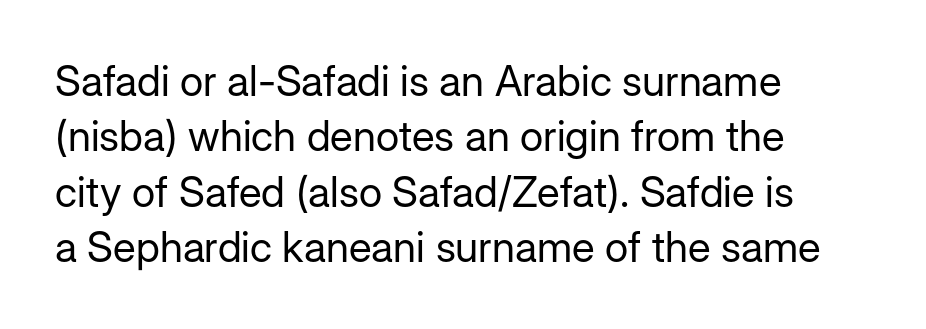
{"serif": "no", "italic": "no", "bold": "no", "weight": "regular", "width": "normal", "stroke_contrast": "low", "x_height": "medium", "monospaced": "no", "underline": "no", "align": "left", "line_spacing": "normal", "line_spacing_ratio": 1.32, "letter_spacing": "normal", "letter_spacing_em": 0.0, "glyph_px": 42}
